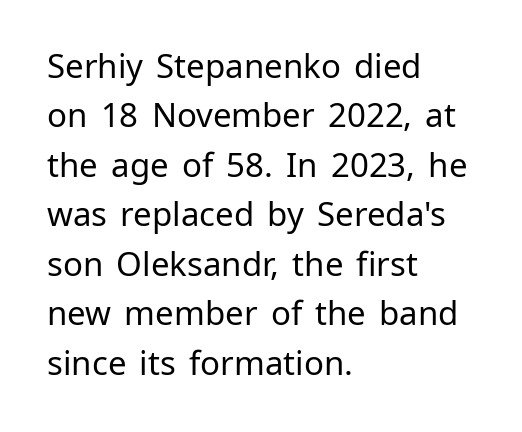
{"serif": "no", "italic": "no", "bold": "no", "weight": "regular", "width": "normal", "stroke_contrast": "low", "x_height": "medium", "monospaced": "no", "underline": "no", "align": "left", "line_spacing": "normal", "line_spacing_ratio": 1.5, "letter_spacing": "normal", "letter_spacing_em": 0.0, "glyph_px": 33}
